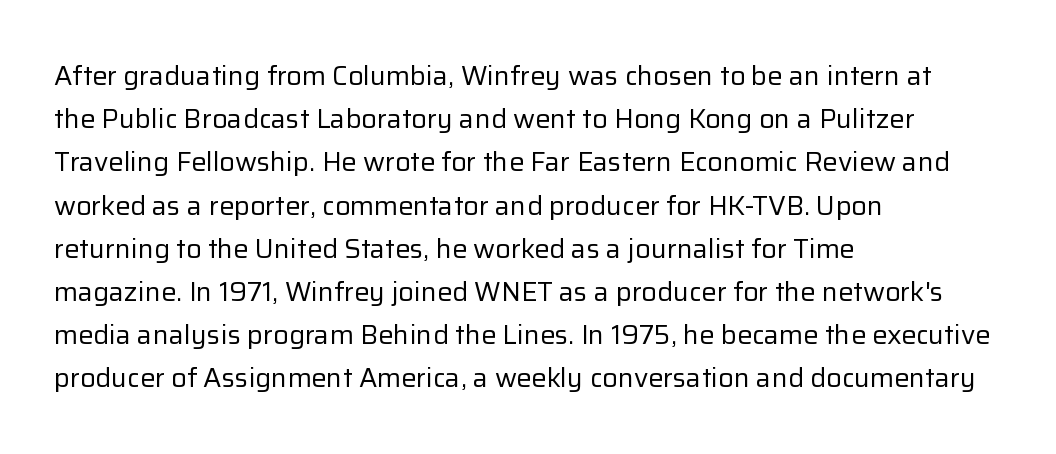
Q: Is the text bold? A: No.
Q: Is the text italic (slanted)? A: No, it is upright.
Q: Is the text underlined? A: No.
Q: How is the paragraph aligned? A: Left-aligned.
Q: Is the spacing between letters normal or unusually wide? A: Normal.
Q: Is the spacing between lines tight, normal or loose? A: Normal.
